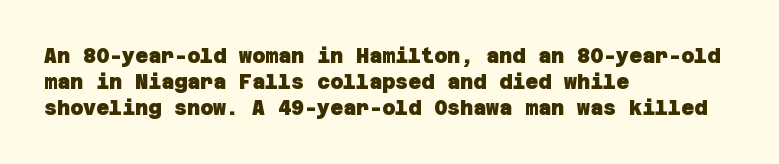
{"bold": "yes", "underline": "no", "align": "left", "line_spacing": "normal", "line_spacing_ratio": 1.29, "letter_spacing": "normal", "letter_spacing_em": 0.0, "glyph_px": 20}
